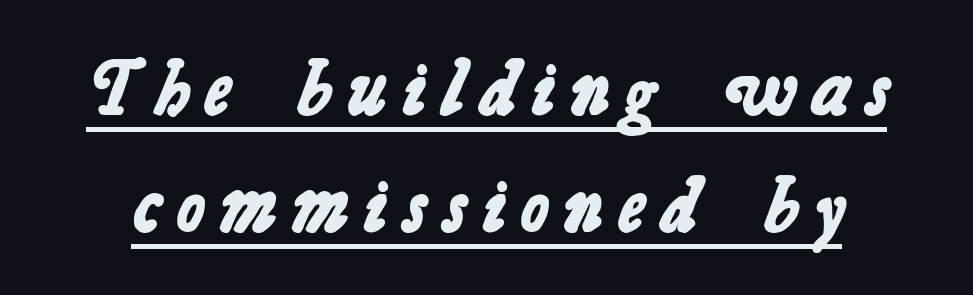
{"serif": "no", "bold": "yes", "weight": "bold", "width": "normal", "stroke_contrast": "low", "x_height": "medium", "monospaced": "no", "underline": "yes", "line_spacing": "normal", "line_spacing_ratio": 1.5, "letter_spacing": "wide", "letter_spacing_em": 0.2, "glyph_px": 78}
